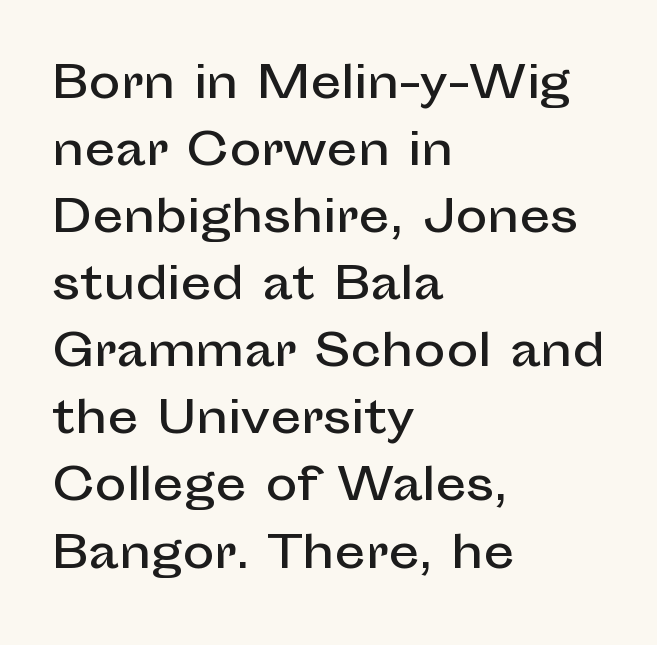
{"serif": "no", "italic": "no", "width": "normal", "stroke_contrast": "low", "x_height": "medium", "monospaced": "no", "underline": "no", "align": "left", "line_spacing": "normal", "line_spacing_ratio": 1.56, "letter_spacing": "normal", "letter_spacing_em": 0.0, "glyph_px": 43}
